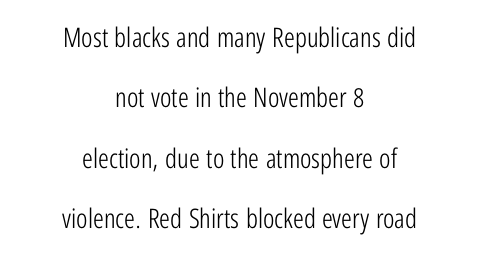
Q: Is the text bold? A: No.
Q: Is the text italic (slanted)? A: No, it is upright.
Q: Is the text underlined? A: No.
Q: How is the paragraph aligned? A: Centered.
Q: Is the spacing between letters normal or unusually wide? A: Normal.
Q: Is the spacing between lines tight, normal or loose? A: Loose.
